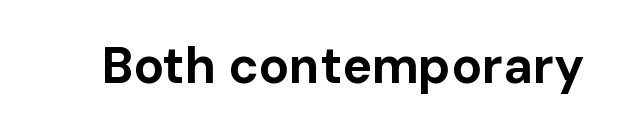
{"serif": "no", "italic": "no", "bold": "yes", "weight": "bold", "width": "normal", "stroke_contrast": "low", "x_height": "medium", "monospaced": "no", "underline": "no", "letter_spacing": "normal", "letter_spacing_em": 0.0, "glyph_px": 50}
